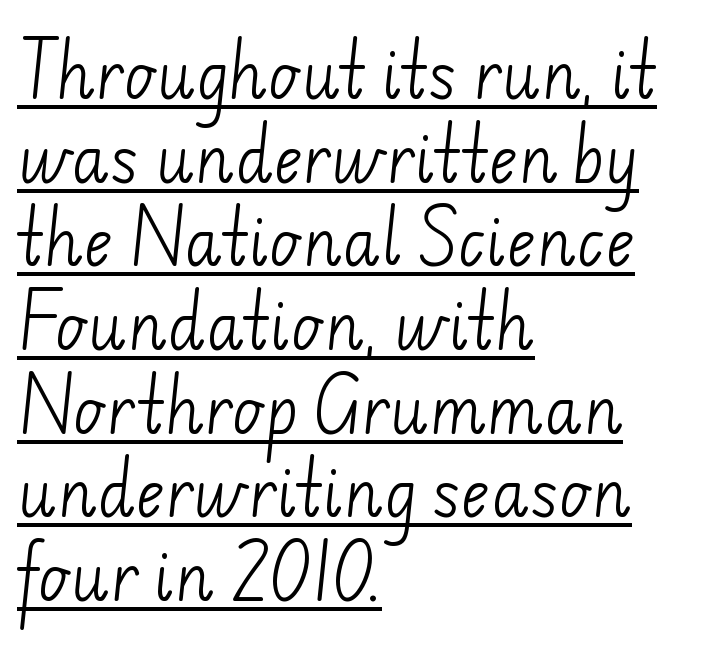
The face used here is proportionally spaced, like ordinary book or web type. Tracking value appears to be zero — textbook default spacing. The rendered words wear a rule along their underside. The line-height multiplier appears to be the usual default. The compositor pushed each line to the left boundary.
